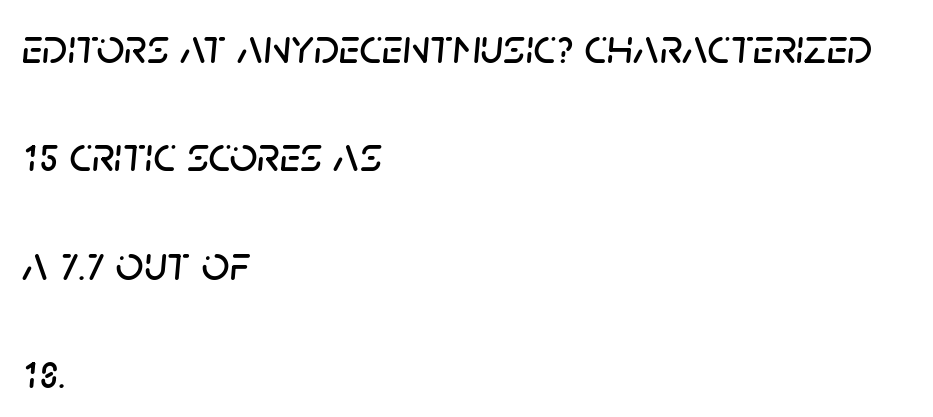
Is this a fixed-width face? No — the glyphs have proportional, varying widths. Only glyphs here, with clear space below each row. Nothing unusual about the tracking: characters are spaced as the font intends. Horizontal alignment here is leftward, the default for most running prose. Compared with ordinary roman type, these characters are visibly tilted.
